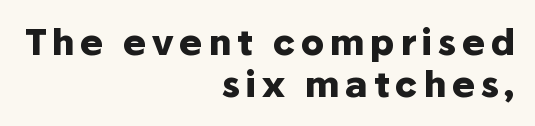
The image shows 35 px heavy sans-serif type, upright; set right-aligned, line spacing 1.19x, not underlined; low stroke contrast and a medium x-height.
